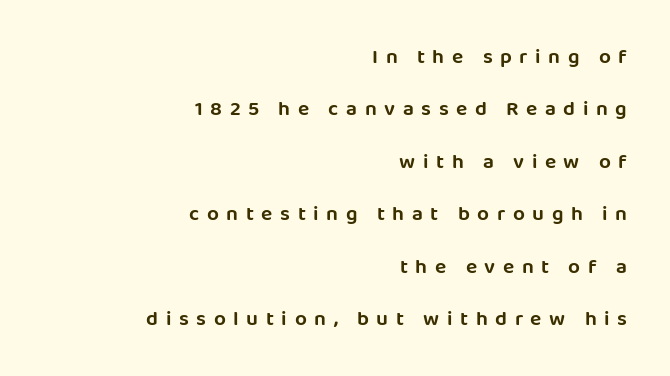
Ordinary non-slanted type is in use. The lines in this sample share a right terminus and differ only in where they begin. Rule under the text: the space is simply empty. The horizontal fit of the characters is loose and conspicuously gappy.
